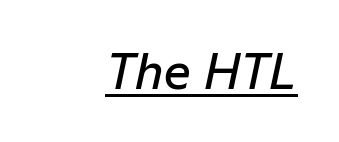
Proportional: the letters do not fall into vertical columns. Observe the lean: these are italic letterforms. Right-aligned paragraph, ragged on the left. Look at the stroke-to-counter ratio: somewhat heavy, a semibold. You could call the tracking neutral — neither tight nor loose. Every word sits above its own underline.
